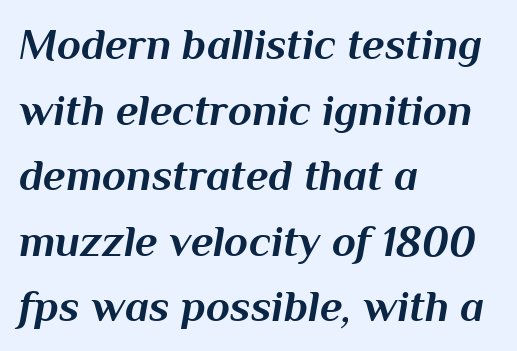
Q: Is the text bold? A: Yes.
Q: Is the text italic (slanted)? A: Yes, it leans right by about 10 degrees.
Q: Is the text underlined? A: No.
Q: How is the paragraph aligned? A: Left-aligned.
Q: Is the spacing between letters normal or unusually wide? A: Normal.
Q: Is the spacing between lines tight, normal or loose? A: Normal.
Q: Width (condensed, normal, or wide)? A: Normal.
Q: Stroke contrast? A: Medium.
Q: x-height? A: Medium.
Q: Monospaced? A: No.
